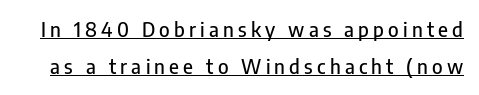
Q: Is the text italic (slanted)? A: No, it is upright.
Q: Is the text underlined? A: Yes.
Q: Is the spacing between letters normal or unusually wide? A: Unusually wide.
